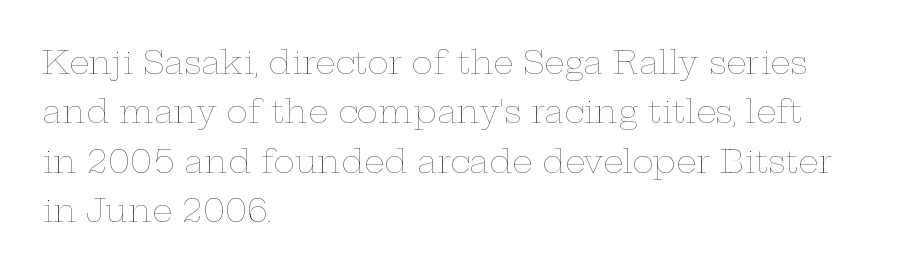
The image shows 32 px thin, wide type, upright; set left-aligned, normal line spacing (1.54x), normal letter spacing, not underlined; low stroke contrast and a medium x-height.
